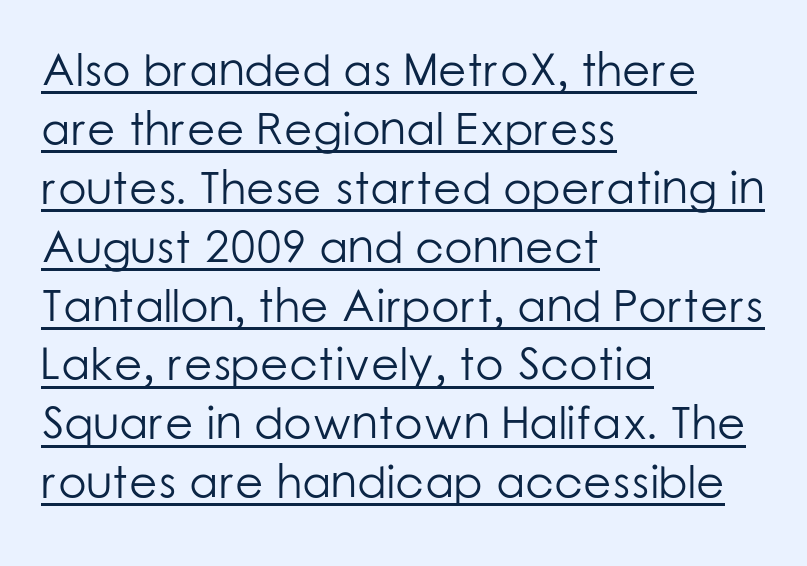
Q: Is the text bold? A: No.
Q: Is the text italic (slanted)? A: No, it is upright.
Q: Is the typeface a serif or a sans-serif typeface? A: Sans-serif.
Q: Is the text underlined? A: Yes.
Q: How is the paragraph aligned? A: Left-aligned.
Q: Is the spacing between letters normal or unusually wide? A: Normal.
Q: Is the spacing between lines tight, normal or loose? A: Normal.
Q: Width (condensed, normal, or wide)? A: Normal.
Q: Stroke contrast? A: Low.
Q: x-height? A: Medium.
Q: Monospaced? A: No.
